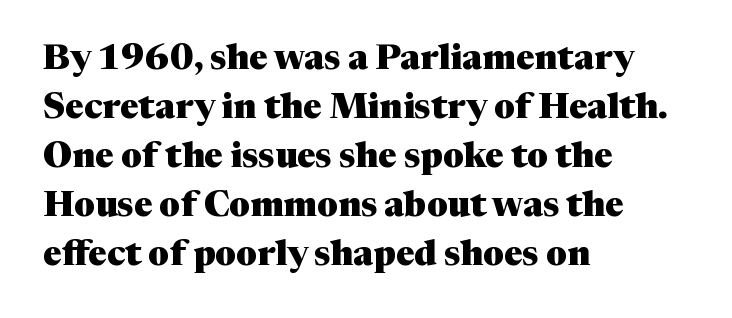
Serifs: yes, visible at the terminals of the letterforms. The characters look thick and weighty, a clear bold. Nobody drew a line under any word here. Spacing verdict: proportional, widths tailored to each character. The typesetter chose a ragged-right arrangement here. No italicization has been applied; the sample stays upright.
